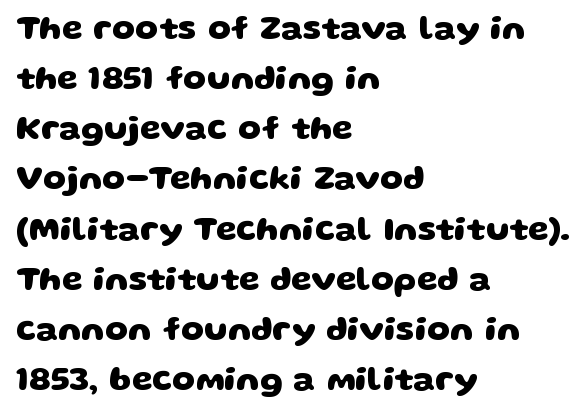
The image shows 33 px heavy, wide sans-serif type; set left-aligned, normal line spacing (1.52x), normal letter spacing, not underlined; low stroke contrast and a large x-height.
